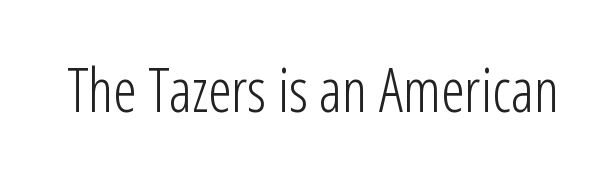
{"serif": "no", "italic": "no", "bold": "no", "weight": "light", "width": "condensed", "stroke_contrast": "low", "x_height": "medium", "monospaced": "no", "underline": "no", "letter_spacing": "normal", "letter_spacing_em": 0.0, "glyph_px": 60}
